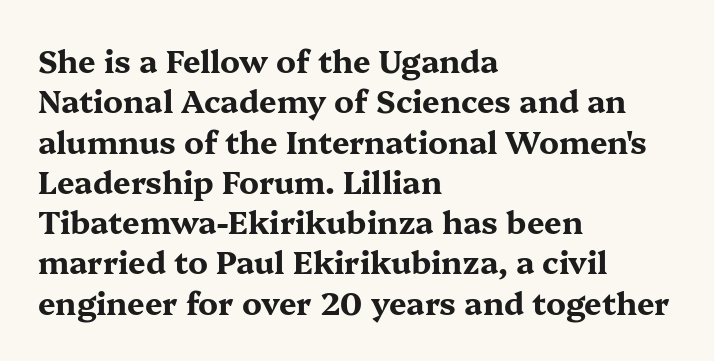
{"serif": "yes", "italic": "no", "bold": "yes", "weight": "bold", "width": "wide", "stroke_contrast": "medium", "x_height": "medium", "monospaced": "no", "underline": "no", "align": "left", "line_spacing": "normal", "line_spacing_ratio": 1.3, "letter_spacing": "normal", "letter_spacing_em": 0.0, "glyph_px": 31}
